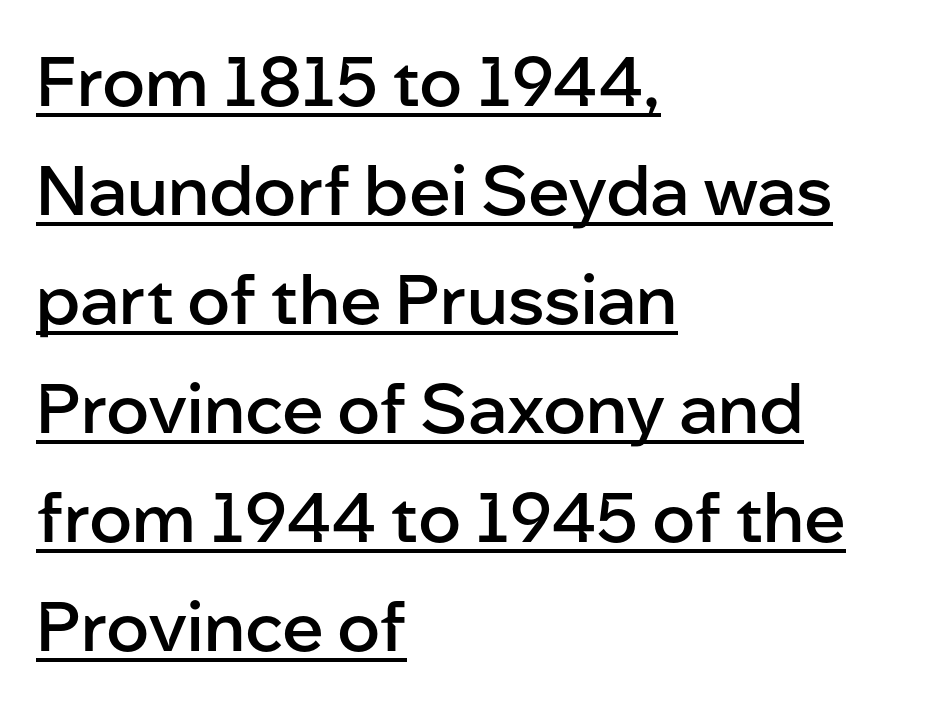
Q: Is the text bold? A: Semi-bold.
Q: Is the text italic (slanted)? A: No, it is upright.
Q: Is the typeface a serif or a sans-serif typeface? A: Sans-serif.
Q: Is the text underlined? A: Yes.
Q: How is the paragraph aligned? A: Left-aligned.
Q: Is the spacing between letters normal or unusually wide? A: Normal.
Q: Is the spacing between lines tight, normal or loose? A: Normal.
Q: Width (condensed, normal, or wide)? A: Normal.
Q: Stroke contrast? A: Low.
Q: x-height? A: Medium.
Q: Monospaced? A: No.
